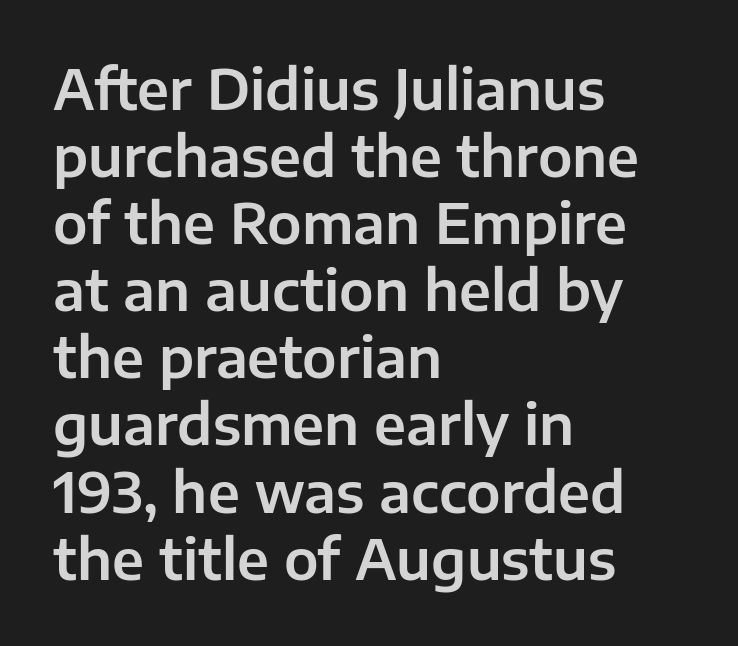
Notice how the stems are strictly vertical — no italics here. Only glyphs here, with clear space below each row. Look at the tracking — it's just the regular setting, nothing added. Spacing verdict: proportional, widths tailored to each character. The letters carry no serifs — their stems end cleanly without finishing strokes. The typesetter chose a ragged-right arrangement here.
